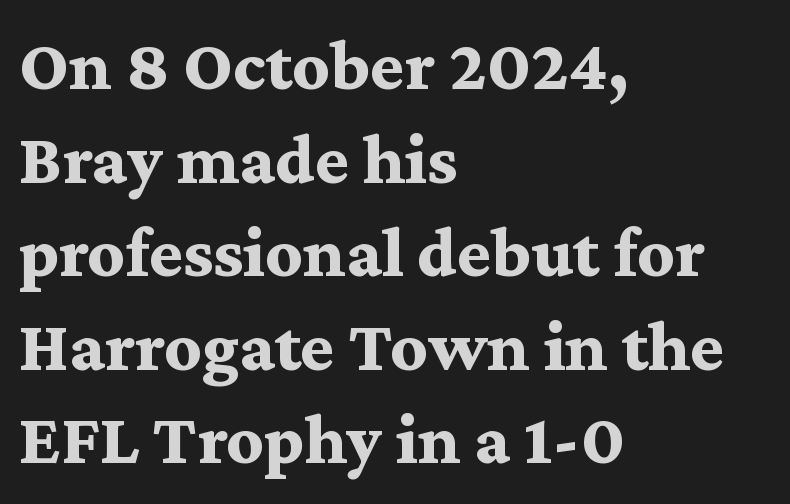
{"serif": "yes", "italic": "no", "bold": "yes", "weight": "bold", "width": "wide", "stroke_contrast": "medium", "x_height": "medium", "monospaced": "no", "underline": "no", "align": "left", "line_spacing": "normal", "line_spacing_ratio": 1.3, "letter_spacing": "normal", "letter_spacing_em": 0.0, "glyph_px": 72}
